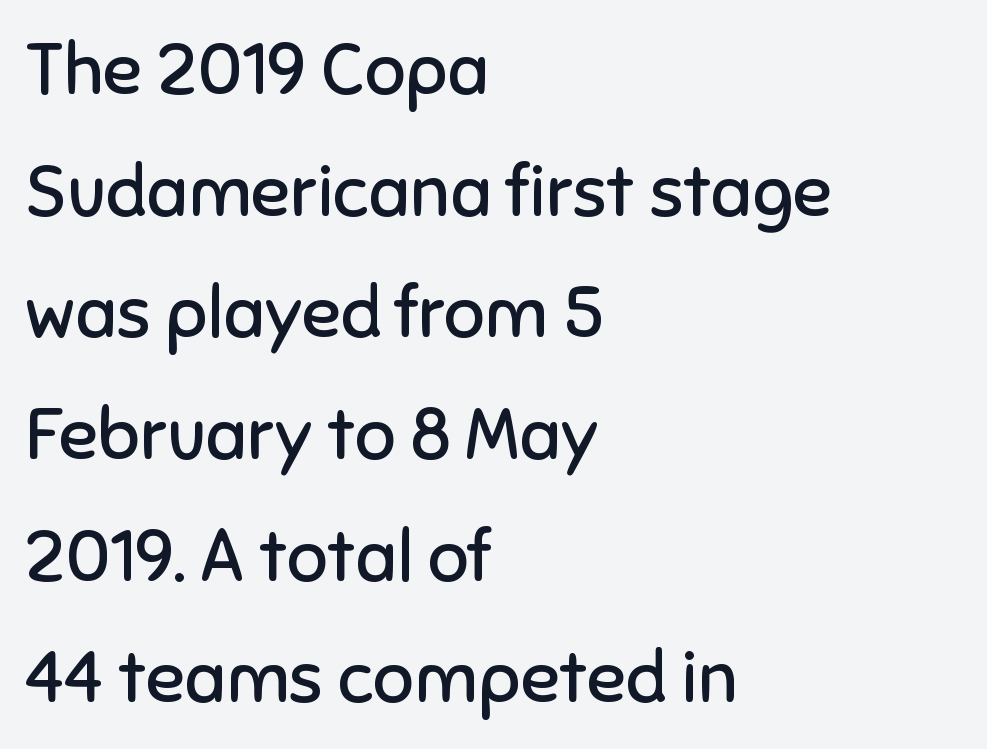
The image shows 72 px regular-weight sans-serif type, upright; set left-aligned, normal line spacing (1.69x), normal letter spacing, not underlined; low stroke contrast and a medium x-height.
